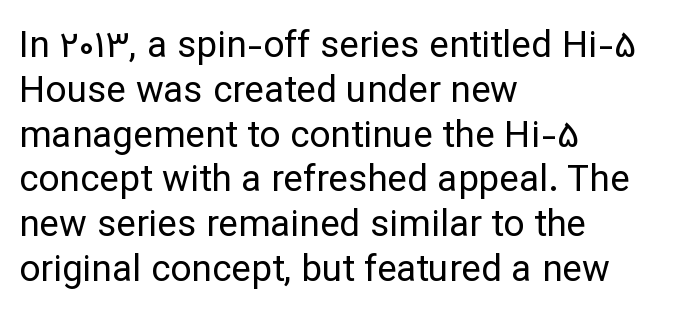
Q: Is the text bold? A: No.
Q: Is the text italic (slanted)? A: No, it is upright.
Q: Is the typeface a serif or a sans-serif typeface? A: Sans-serif.
Q: Is the text underlined? A: No.
Q: How is the paragraph aligned? A: Left-aligned.
Q: Is the spacing between letters normal or unusually wide? A: Normal.
Q: Width (condensed, normal, or wide)? A: Normal.
Q: Stroke contrast? A: Low.
Q: x-height? A: Medium.
Q: Monospaced? A: No.
